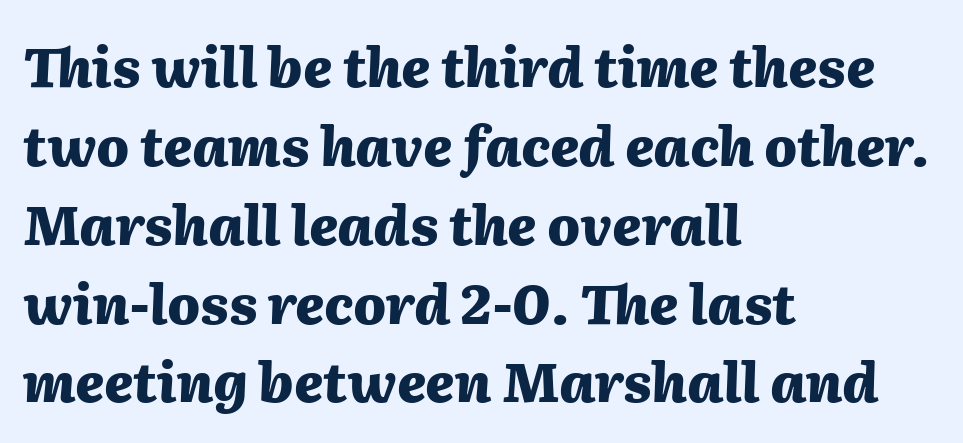
Q: Is the text bold? A: Yes.
Q: Is the text italic (slanted)? A: Yes, it leans right by about 2 degrees.
Q: Is the text underlined? A: No.
Q: How is the paragraph aligned? A: Left-aligned.
Q: Is the spacing between letters normal or unusually wide? A: Normal.
Q: Is the spacing between lines tight, normal or loose? A: Normal.
Q: Width (condensed, normal, or wide)? A: Normal.
Q: Stroke contrast? A: Medium.
Q: x-height? A: Medium.
Q: Monospaced? A: No.
